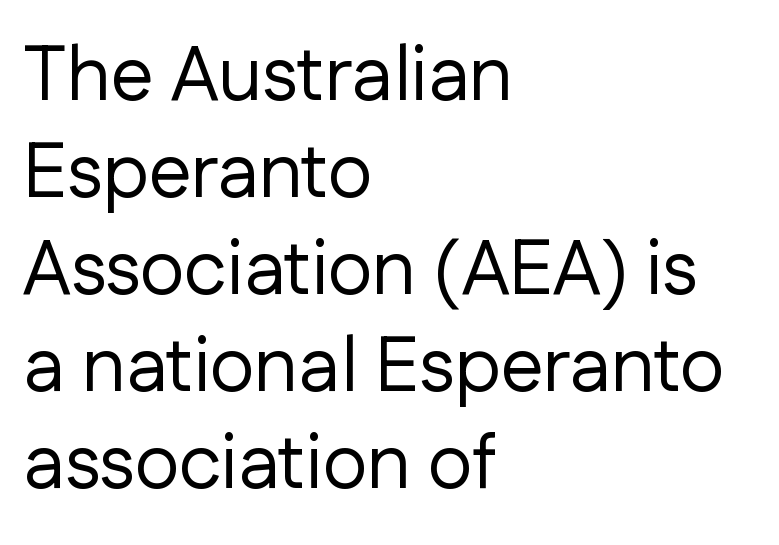
{"serif": "no", "italic": "no", "bold": "no", "weight": "regular", "width": "normal", "stroke_contrast": "low", "x_height": "medium", "monospaced": "no", "underline": "no", "align": "left", "line_spacing": "normal", "line_spacing_ratio": 1.26, "letter_spacing": "normal", "letter_spacing_em": 0.0, "glyph_px": 77}
